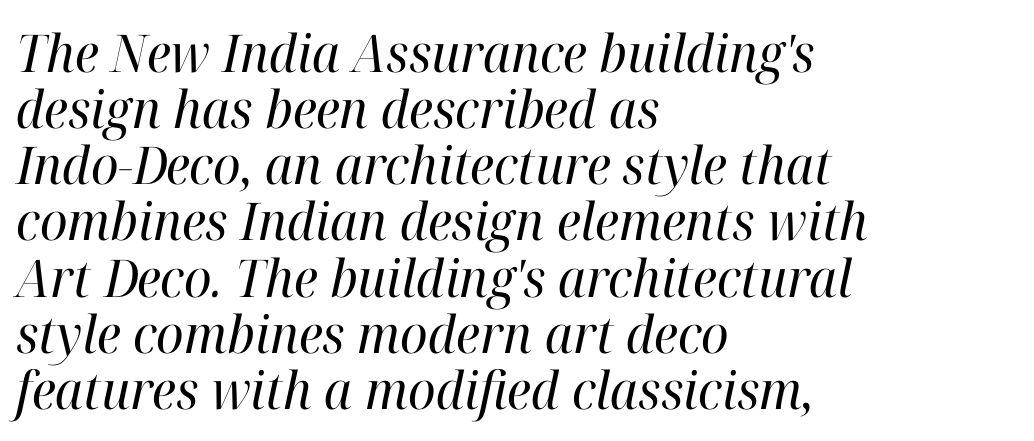
Q: Is the text bold? A: No.
Q: Is the text italic (slanted)? A: Yes, it leans right by about 12 degrees.
Q: Is the typeface a serif or a sans-serif typeface? A: Serif.
Q: Is the text underlined? A: No.
Q: How is the paragraph aligned? A: Left-aligned.
Q: Is the spacing between letters normal or unusually wide? A: Normal.
Q: Is the spacing between lines tight, normal or loose? A: Tight.
Q: Width (condensed, normal, or wide)? A: Normal.
Q: Stroke contrast? A: High.
Q: x-height? A: Medium.
Q: Monospaced? A: No.
